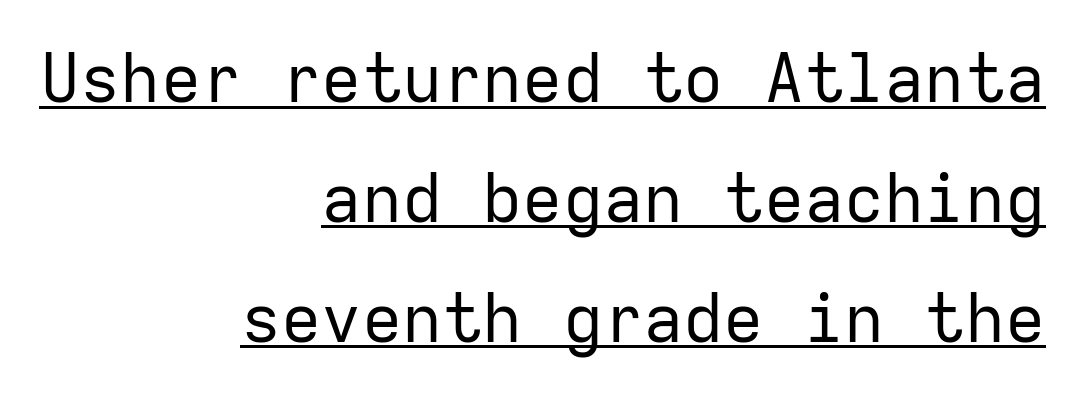
Q: Is the text bold? A: No.
Q: Is the text italic (slanted)? A: No, it is upright.
Q: Is the typeface a serif or a sans-serif typeface? A: Sans-serif.
Q: Is the text underlined? A: Yes.
Q: How is the paragraph aligned? A: Right-aligned.
Q: Is the spacing between letters normal or unusually wide? A: Normal.
Q: Width (condensed, normal, or wide)? A: Normal.
Q: Stroke contrast? A: Low.
Q: x-height? A: Medium.
Q: Monospaced? A: Yes.
